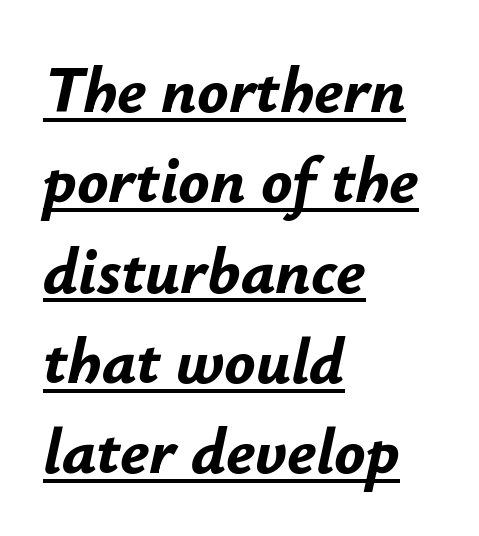
Q: Is the text bold? A: Yes.
Q: Is the text italic (slanted)? A: Yes, it leans right by about 12 degrees.
Q: Is the text underlined? A: Yes.
Q: How is the paragraph aligned? A: Left-aligned.
Q: Is the spacing between letters normal or unusually wide? A: Normal.
Q: Is the spacing between lines tight, normal or loose? A: Normal.
Q: Width (condensed, normal, or wide)? A: Normal.
Q: Stroke contrast? A: Low.
Q: x-height? A: Small.
Q: Monospaced? A: No.
